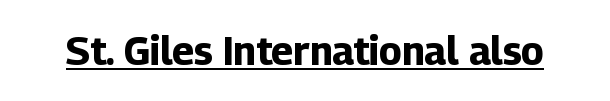
You'd pick this weight for a headline — it's a proper bold. Proportional: the letters do not fall into vertical columns. Is the letter spacing exaggerated? No — it looks like the ordinary default. Check where the strokes stop: nothing finishes them off — pure sans. A roman cut, with each character standing at attention. Glance below the letters and you will spot a drawn line.
